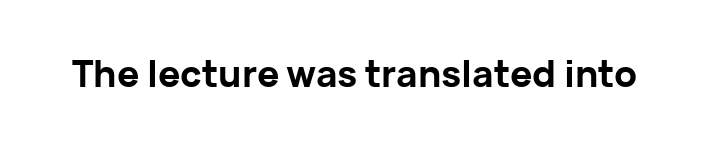
{"serif": "no", "italic": "no", "bold": "yes", "weight": "bold", "width": "normal", "stroke_contrast": "low", "x_height": "medium", "monospaced": "no", "underline": "no", "letter_spacing": "normal", "letter_spacing_em": 0.0, "glyph_px": 37}
